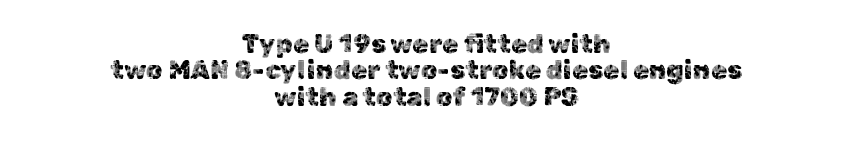
Q: Is the text italic (slanted)? A: No, it is upright.
Q: Is the text underlined? A: No.
Q: How is the paragraph aligned? A: Centered.
Q: Is the spacing between letters normal or unusually wide? A: Normal.
Q: Is the spacing between lines tight, normal or loose? A: Tight.
